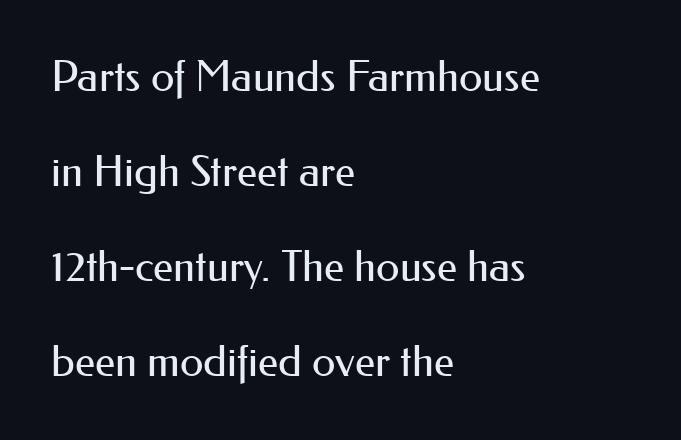
The image shows 43 px regular-weight sans-serif type, upright; set left-aligned, loose line spacing (2.21x), normal letter spacing, not underlined; medium stroke contrast and a small x-height.
